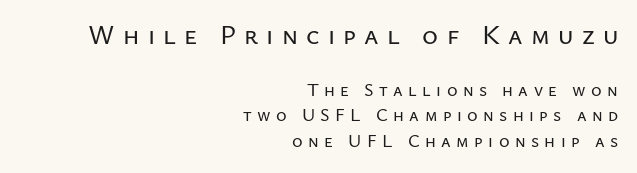
Short note: letters widely spaced. The specimen reads as upright at a glance. The compositor pushed each line to the right boundary. Compared with typical paragraphs, the rows here are spaced about the same.
